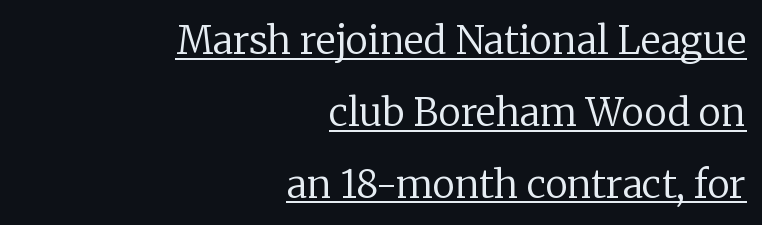
The image shows 38 px regular-weight serif type, upright; set right-aligned, line spacing 1.89x, normal letter spacing, underlined; low stroke contrast and a medium x-height.
